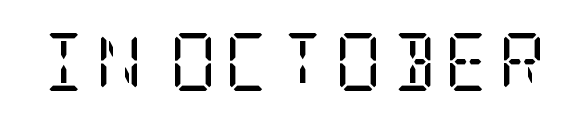
Vertical strokes here are truly vertical. The characters are drawn with everyday or finer stroke widths. The letters carry serifs — small finishing strokes at the ends of their stems. The words here are not underlined.
